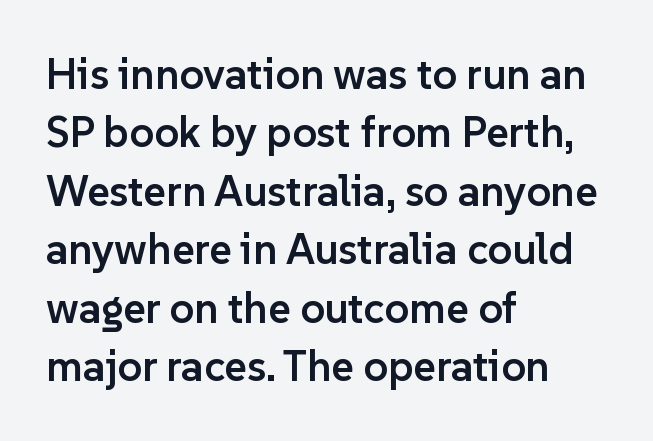
Q: Is the text bold? A: Semi-bold.
Q: Is the text italic (slanted)? A: No, it is upright.
Q: Is the typeface a serif or a sans-serif typeface? A: Sans-serif.
Q: Is the text underlined? A: No.
Q: How is the paragraph aligned? A: Left-aligned.
Q: Is the spacing between letters normal or unusually wide? A: Normal.
Q: Is the spacing between lines tight, normal or loose? A: Normal.
Q: Width (condensed, normal, or wide)? A: Normal.
Q: Stroke contrast? A: Low.
Q: x-height? A: Medium.
Q: Monospaced? A: No.
